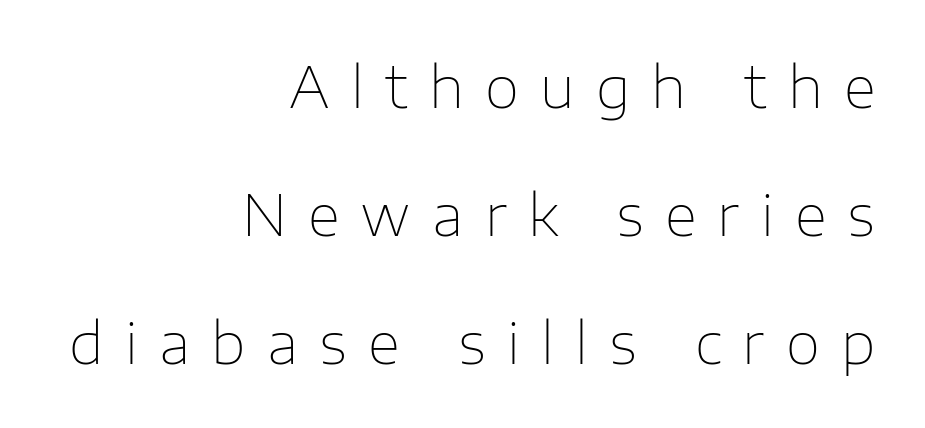
No chunkiness to these letters — they're not bold. Upright lettering throughout. All the whitespace from short lines collects on the left. Here the glyphs are tracked loosely, breaking word shapes into spaced letters. Here the designer chose a conventional face with non-uniform glyph widths. Line spacing here is loose.
